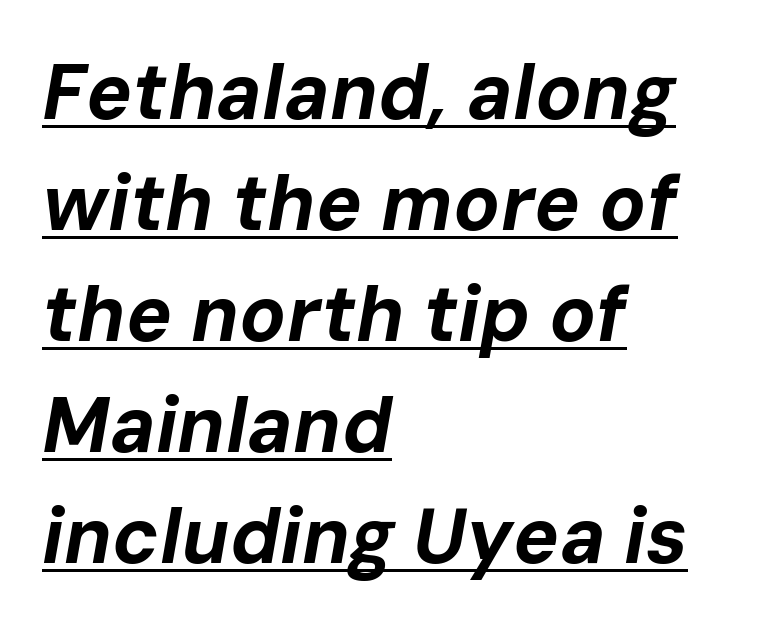
The image shows 77 px bold type, italic (leaning right); set left-aligned, normal line spacing (1.44x), normal letter spacing, underlined; low stroke contrast and a medium x-height.
